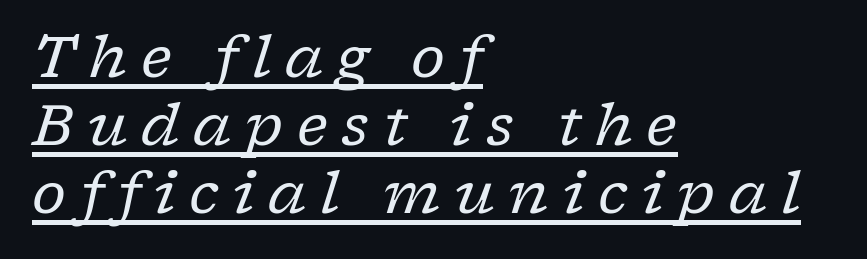
Q: Is the text bold? A: No.
Q: Is the text italic (slanted)? A: Yes, it leans right by about 17 degrees.
Q: Is the typeface a serif or a sans-serif typeface? A: Serif.
Q: Is the text underlined? A: Yes.
Q: How is the paragraph aligned? A: Left-aligned.
Q: Is the spacing between letters normal or unusually wide? A: Unusually wide.
Q: Width (condensed, normal, or wide)? A: Normal.
Q: Stroke contrast? A: Low.
Q: x-height? A: Medium.
Q: Monospaced? A: No.
